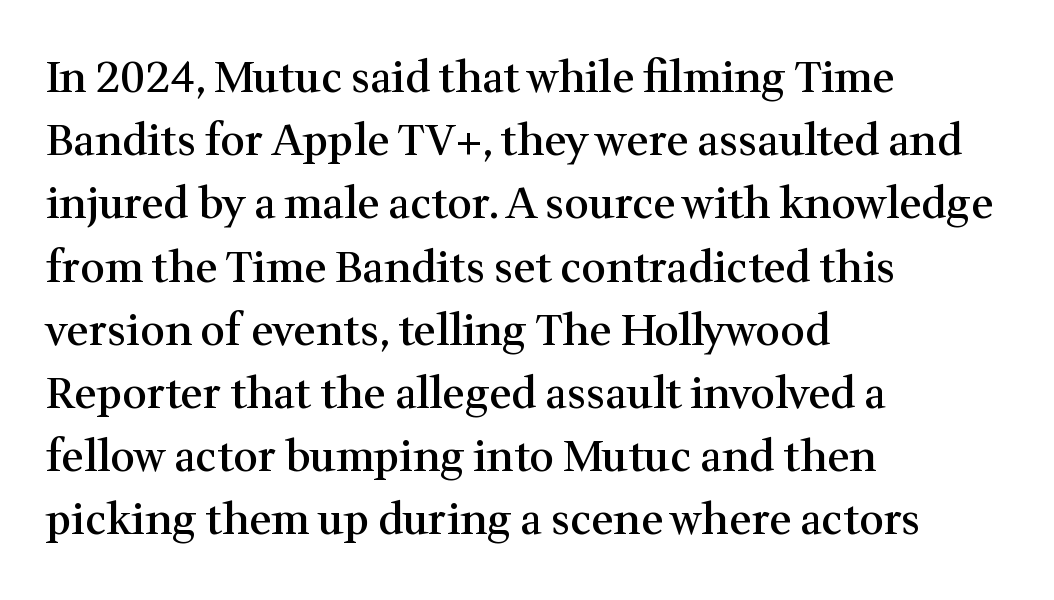
This sample uses a serif face. Strokes here are thickened, but only to semibold level. Caption: multi-line text, flush left, ragged right. The rendering keeps characters at their native spacing.
